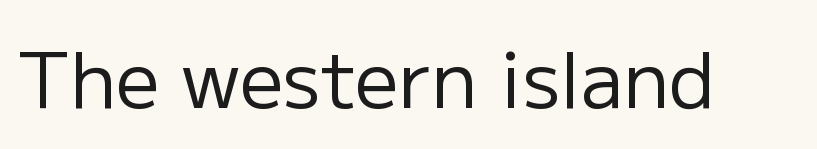
{"serif": "no", "italic": "no", "bold": "no", "weight": "regular", "width": "normal", "stroke_contrast": "low", "x_height": "medium", "monospaced": "no", "underline": "no", "letter_spacing": "normal", "letter_spacing_em": 0.0, "glyph_px": 77}
